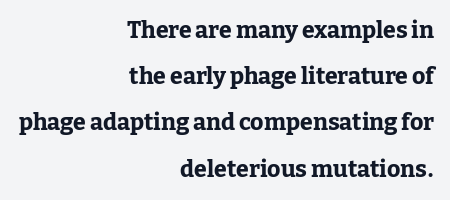
The image shows 23 px bold type, upright; set right-aligned, loose line spacing (2.01x), normal letter spacing, not underlined.
